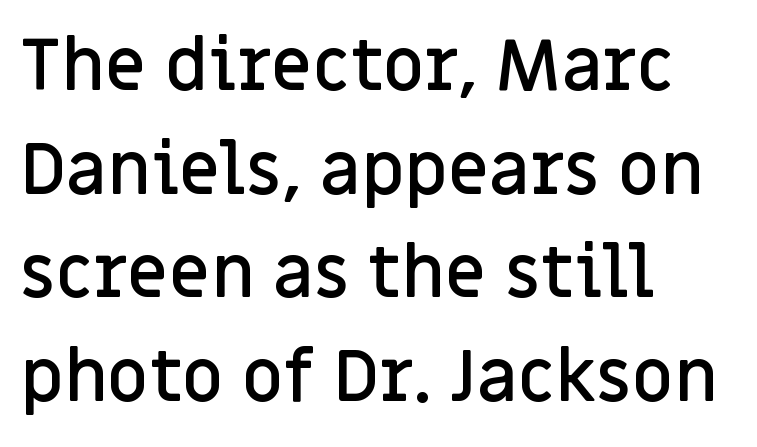
{"serif": "no", "italic": "no", "bold": "semi", "weight": "semibold", "width": "normal", "stroke_contrast": "low", "x_height": "large", "monospaced": "no", "underline": "no", "align": "left", "line_spacing": "normal", "line_spacing_ratio": 1.44, "letter_spacing": "normal", "letter_spacing_em": 0.0, "glyph_px": 72}
